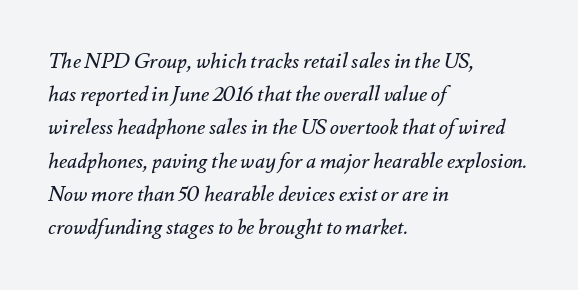
{"italic": "yes", "lean": "right", "slant_degrees": 12, "bold": "no", "underline": "no", "align": "left", "line_spacing": "normal", "line_spacing_ratio": 1.58, "letter_spacing": "normal", "letter_spacing_em": 0.0, "glyph_px": 21}
